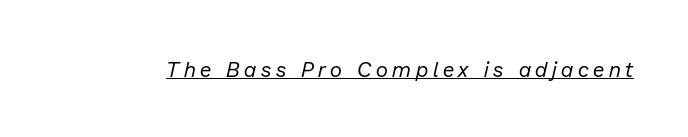
The image shows 21 px text type, italic (leaning right); set unusually wide letter spacing (+0.22 em), underlined.
